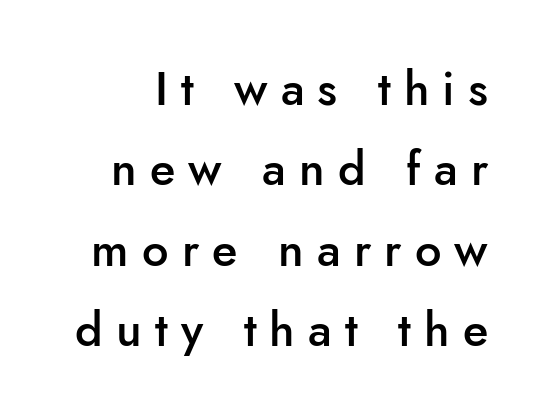
Q: Is the text bold? A: Semi-bold.
Q: Is the text italic (slanted)? A: No, it is upright.
Q: Is the typeface a serif or a sans-serif typeface? A: Sans-serif.
Q: Is the text underlined? A: No.
Q: Is the spacing between letters normal or unusually wide? A: Unusually wide.
Q: Width (condensed, normal, or wide)? A: Normal.
Q: Stroke contrast? A: Low.
Q: x-height? A: Small.
Q: Monospaced? A: No.
